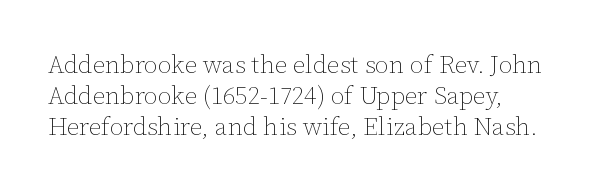
Q: Is the text bold? A: No.
Q: Is the text italic (slanted)? A: No, it is upright.
Q: Is the text underlined? A: No.
Q: Is the spacing between letters normal or unusually wide? A: Normal.
Q: Is the spacing between lines tight, normal or loose? A: Normal.
